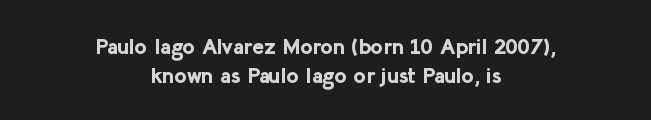
{"italic": "no", "bold": "yes", "underline": "no", "align": "center", "line_spacing": "normal", "line_spacing_ratio": 1.31, "letter_spacing": "normal", "letter_spacing_em": 0.0, "glyph_px": 22}
